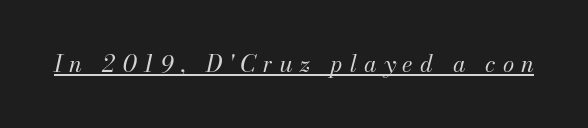
The image shows 23 px text type, italic (leaning right); set unusually wide letter spacing (+0.31 em), underlined.
